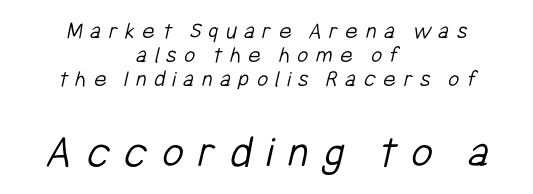
{"serif": "no", "bold": "no", "weight": "light", "width": "condensed", "stroke_contrast": "low", "x_height": "medium", "monospaced": "no", "underline": "no", "align": "center", "line_spacing": "tight", "line_spacing_ratio": 1.0, "letter_spacing": "wide", "letter_spacing_em": 0.31, "larger_block": "second", "size_ratio": 1.96, "glyph_px": 47}
